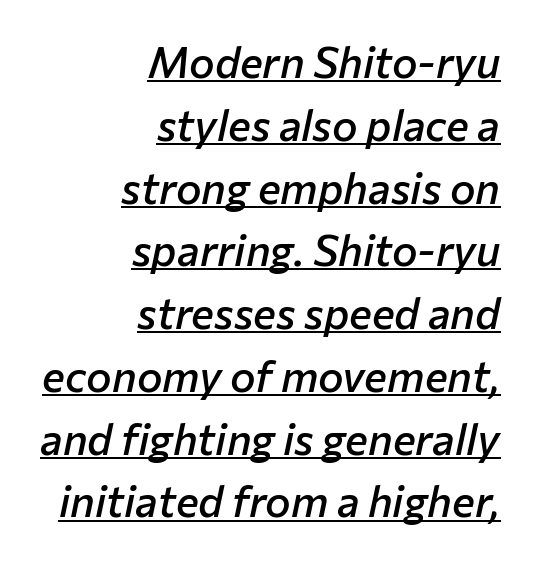
Would a proofreader flag this as italicized? Yes. A typesetter would call this leading conventional body-copy spacing. All the whitespace from short lines collects on the left. The glyphs are accompanied by a horizontal stroke just below them. The tracking reads as untouched default to a designer's eye. Proportional: the letters do not fall into vertical columns.
